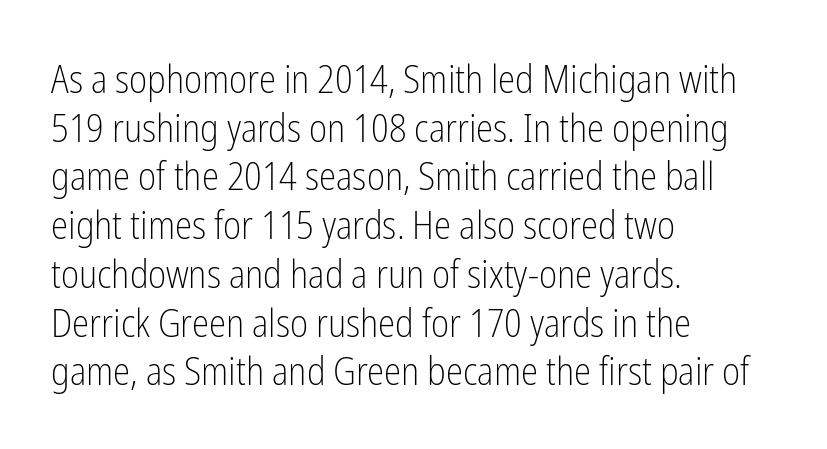
{"serif": "no", "italic": "no", "bold": "no", "weight": "light", "width": "condensed", "stroke_contrast": "low", "x_height": "medium", "monospaced": "no", "underline": "no", "align": "left", "line_spacing": "normal", "line_spacing_ratio": 1.25, "letter_spacing": "normal", "letter_spacing_em": 0.0, "glyph_px": 39}
